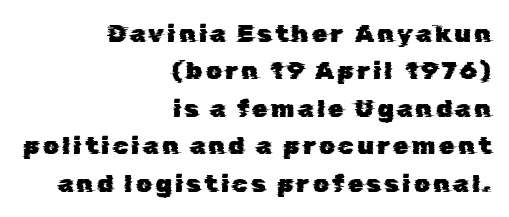
Q: Is the text underlined? A: No.
Q: How is the paragraph aligned? A: Right-aligned.
Q: Is the spacing between lines tight, normal or loose? A: Normal.
